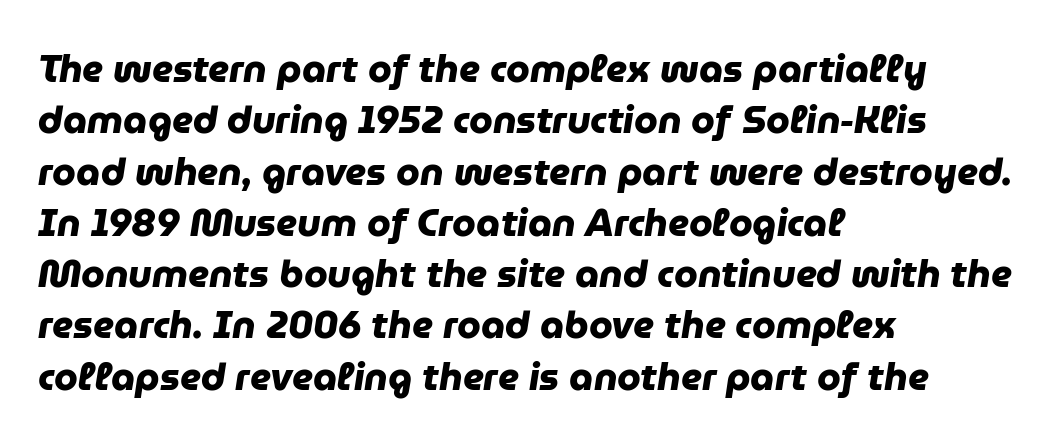
The image shows 38 px heavy sans-serif type; set left-aligned, normal line spacing (1.35x), normal letter spacing, not underlined; low stroke contrast and a medium x-height.
